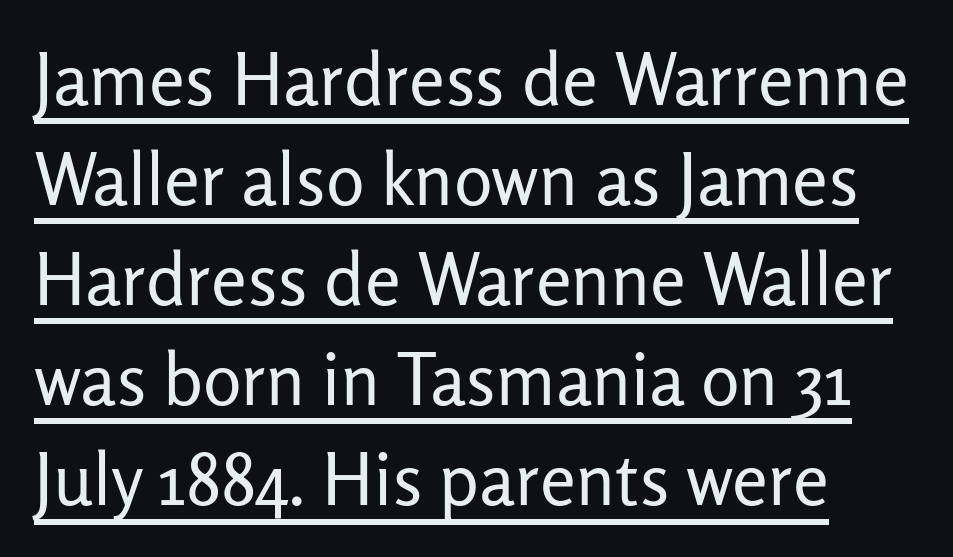
The image shows 72 px regular-weight sans-serif type, upright; set left-aligned, normal line spacing (1.39x), normal letter spacing, underlined; low stroke contrast and a medium x-height.
